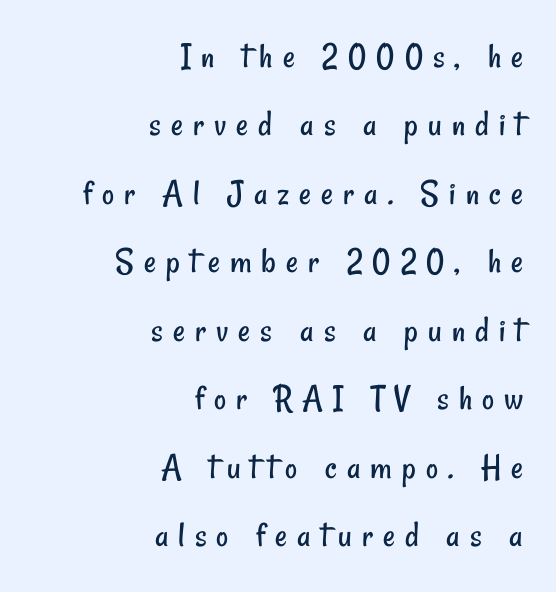
Q: Is the text bold? A: No.
Q: Is the typeface a serif or a sans-serif typeface? A: Sans-serif.
Q: Is the text underlined? A: No.
Q: How is the paragraph aligned? A: Right-aligned.
Q: Is the spacing between letters normal or unusually wide? A: Unusually wide.
Q: Width (condensed, normal, or wide)? A: Condensed.
Q: Stroke contrast? A: Low.
Q: x-height? A: Small.
Q: Monospaced? A: No.
